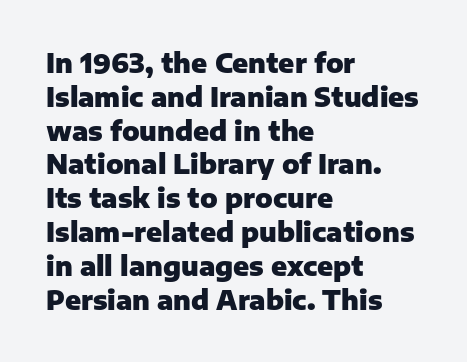
The image shows 26 px bold type, upright; set left-aligned, normal line spacing (1.3x), normal letter spacing, not underlined.
